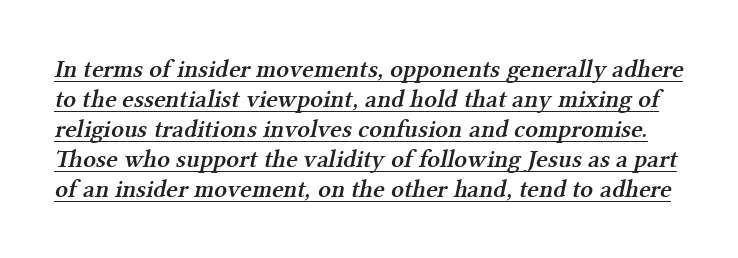
The image shows 25 px text type; set line spacing 1.2x, normal letter spacing, underlined.
